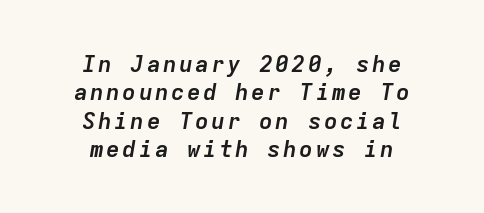
I'd describe the lettering as bold — thick and assertive. Looking at the ascenders, they clearly lean. Short and long lines alike share a common midpoint. The space beneath each line is pristine and unruled.
